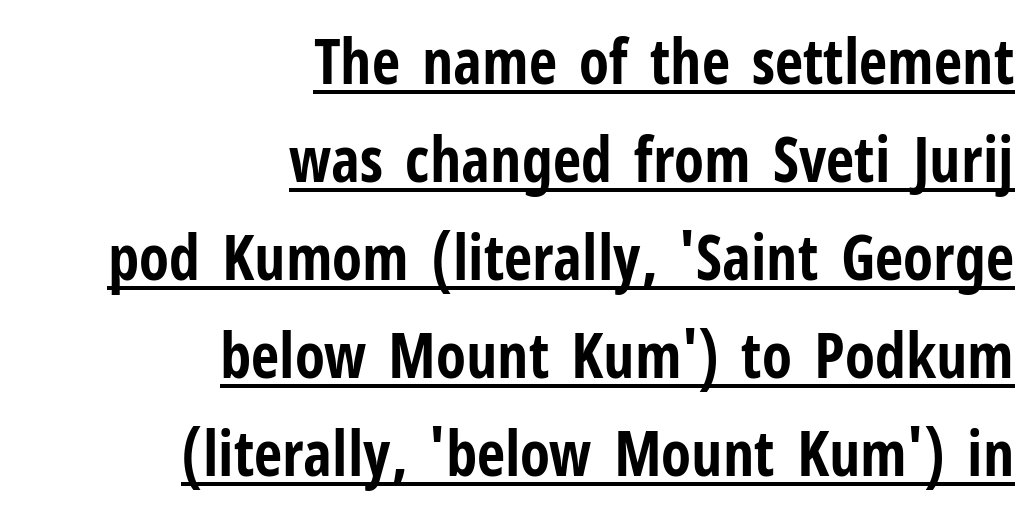
The image shows 62 px bold, condensed sans-serif type, upright; set right-aligned, normal line spacing (1.58x), normal letter spacing, underlined; low stroke contrast and a medium x-height.
